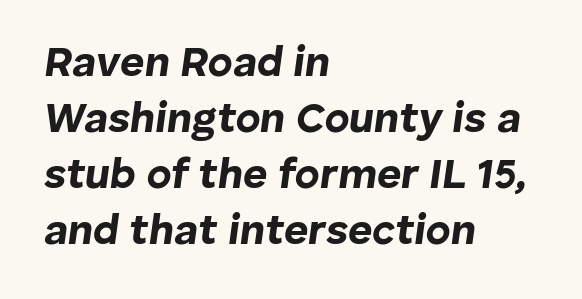
Leading matches the norm, producing a regular column. Strong, thick strokes mark this as bold type. Underlining? Definitely not there. Short and long lines alike share a common starting point at left.
